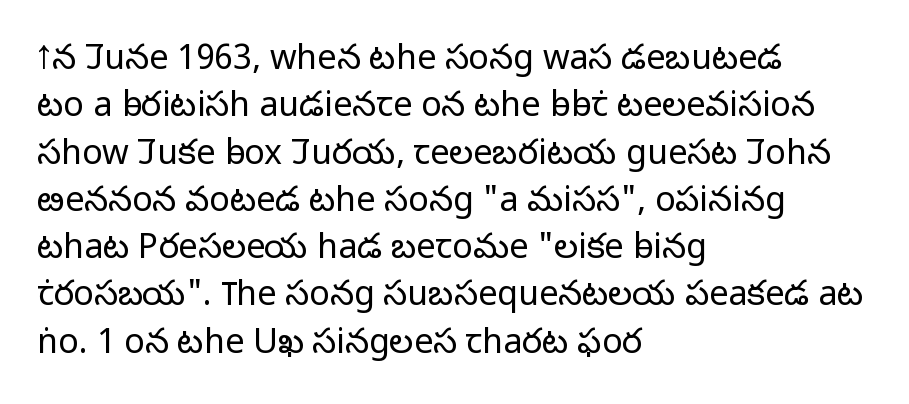
The image shows 34 px light sans-serif type, upright; set left-aligned, normal line spacing (1.39x), normal letter spacing, not underlined; low stroke contrast and a medium x-height.
